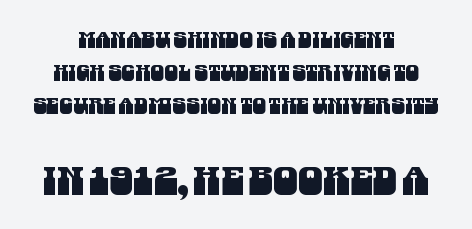
The letters sit at their default tracking, neither squeezed nor spread. Spacing verdict: proportional, widths tailored to each character. The glyphs are unaccompanied by any horizontal stroke below them. I'd call this a sans setting — the letters go barefoot. Between these two stacked blocks, the lower one wins on size.
